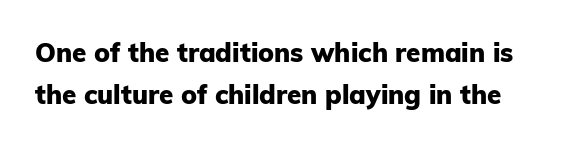
Is the letter spacing exaggerated? No — it looks like the ordinary default. No word sits above an underline. Designer's note — italics off, roman on. The line-height multiplier appears to be the usual default.
